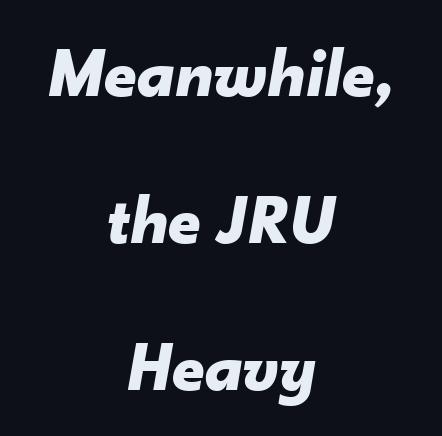
Q: Is the text bold? A: Yes.
Q: Is the text italic (slanted)? A: Yes, it leans right by about 10 degrees.
Q: Is the text underlined? A: No.
Q: How is the paragraph aligned? A: Centered.
Q: Is the spacing between letters normal or unusually wide? A: Normal.
Q: Is the spacing between lines tight, normal or loose? A: Loose.
Q: Width (condensed, normal, or wide)? A: Normal.
Q: Stroke contrast? A: Low.
Q: x-height? A: Small.
Q: Monospaced? A: No.
